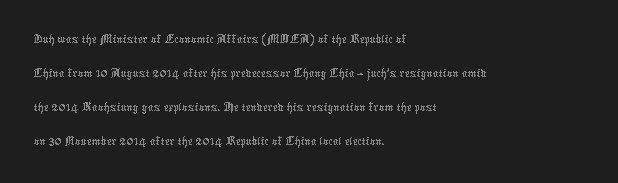
These lines are set flush left with a ragged right edge. Ordinary non-slanted type is in use. Varying glyph widths throughout — classic text-font behaviour. You could call the tracking neutral — neither tight nor loose. Unbolded letterforms with no extra heft. Honestly, there is no underline to notice here at all.
